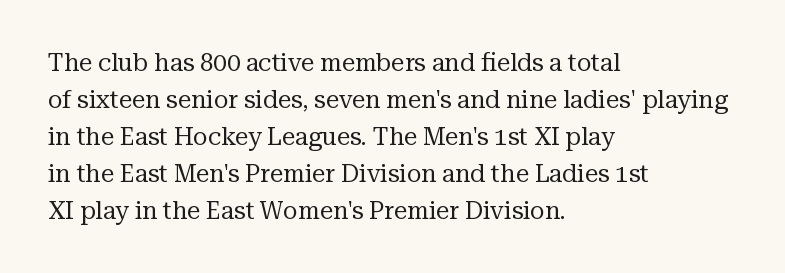
Vertical strokes here are truly vertical. Every row of glyphs begins at an identical x-position on the left. Between one letter and the next there's only the usual sliver of space. Only glyphs here, with clear space below each row.
